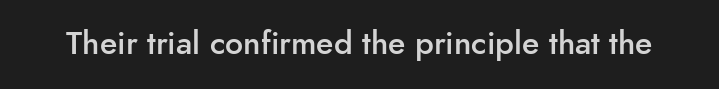
Q: Is the text bold? A: Semi-bold.
Q: Is the text italic (slanted)? A: No, it is upright.
Q: Is the typeface a serif or a sans-serif typeface? A: Sans-serif.
Q: Is the text underlined? A: No.
Q: Is the spacing between letters normal or unusually wide? A: Normal.
Q: Width (condensed, normal, or wide)? A: Normal.
Q: Stroke contrast? A: Low.
Q: x-height? A: Small.
Q: Monospaced? A: No.
